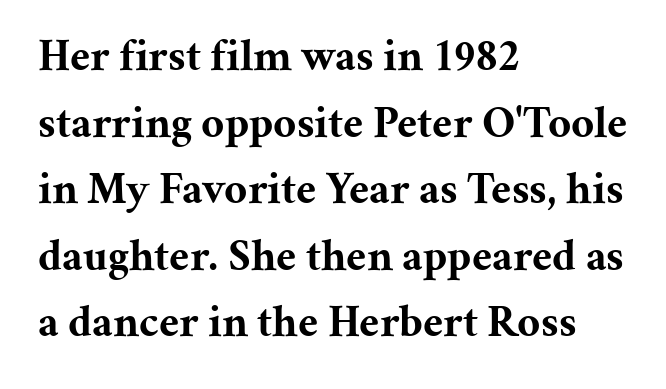
Does extra space separate the letters? No, they use regular spacing. These words are printed bold, with thick strokes throughout. In terms of posture, this sample is upright. Every row of glyphs begins at an identical x-position on the left.
